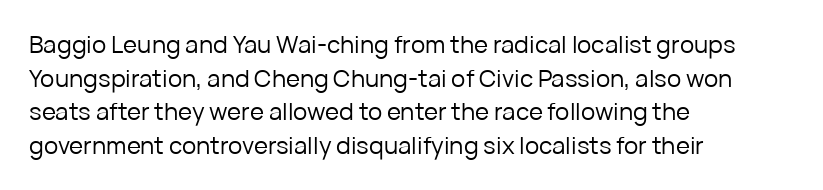
Q: Is the text bold? A: No.
Q: Is the text italic (slanted)? A: No, it is upright.
Q: Is the text underlined? A: No.
Q: How is the paragraph aligned? A: Left-aligned.
Q: Is the spacing between letters normal or unusually wide? A: Normal.
Q: Is the spacing between lines tight, normal or loose? A: Normal.
